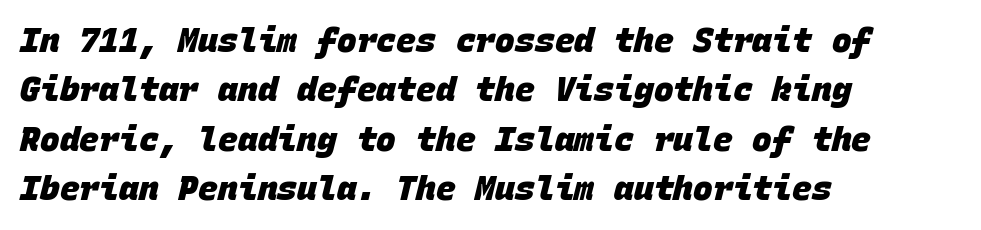
{"serif": "no", "bold": "yes", "weight": "heavy", "width": "normal", "stroke_contrast": "low", "x_height": "large", "monospaced": "yes", "underline": "no", "align": "left", "line_spacing": "normal", "line_spacing_ratio": 1.5, "letter_spacing": "normal", "letter_spacing_em": 0.0, "glyph_px": 33}
